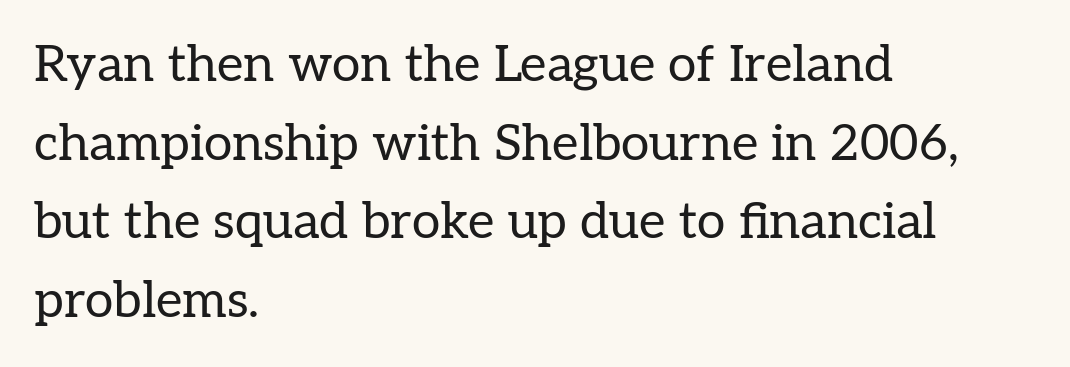
{"serif": "yes", "italic": "no", "bold": "no", "weight": "regular", "width": "normal", "stroke_contrast": "low", "x_height": "medium", "monospaced": "no", "underline": "no", "align": "left", "line_spacing": "normal", "line_spacing_ratio": 1.54, "letter_spacing": "normal", "letter_spacing_em": 0.0, "glyph_px": 51}
